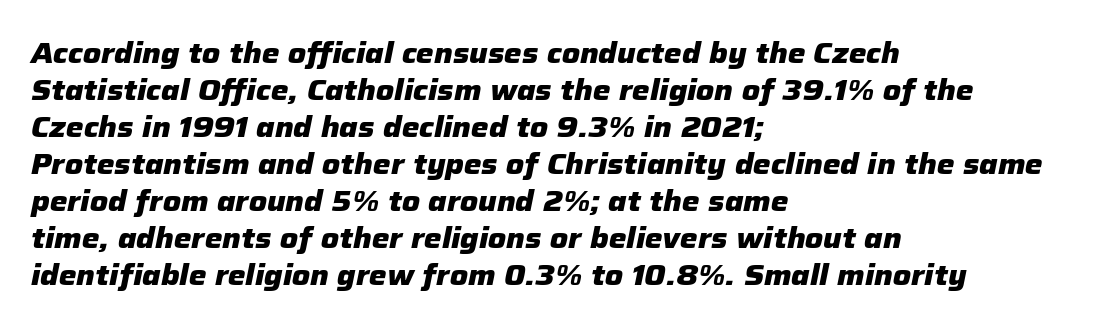
Does the weight exceed regular? Yes, all the way to bold. Left-aligned paragraph, ragged on the right. These lines were composed using italics. Underlining? Definitely not there. The passage shown has conventional tracking throughout. Spacing verdict: proportional, widths tailored to each character.
